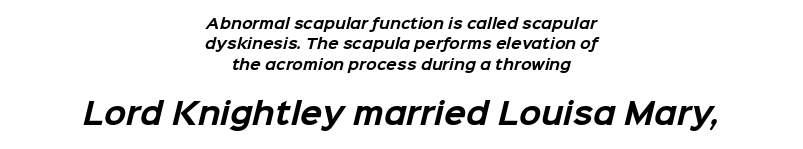
{"serif": "no", "bold": "yes", "weight": "bold", "width": "normal", "stroke_contrast": "low", "x_height": "medium", "monospaced": "no", "underline": "no", "align": "center", "line_spacing": "normal", "line_spacing_ratio": 1.45, "letter_spacing": "normal", "letter_spacing_em": 0.0, "larger_block": "second", "size_ratio": 2.07, "glyph_px": 29}
